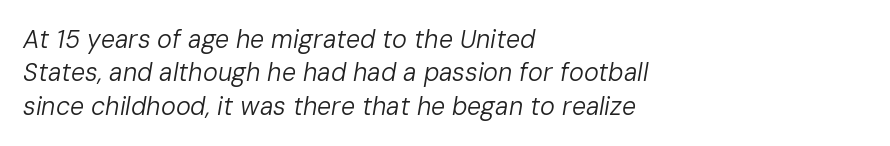
The image shows 25 px text type, italic (leaning right); set left-aligned, normal line spacing (1.34x), normal letter spacing, not underlined.
